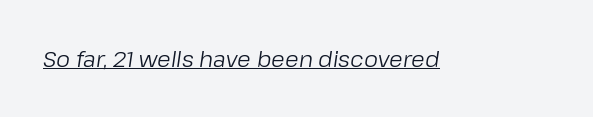
{"italic": "yes", "lean": "right", "slant_degrees": 8, "bold": "no", "underline": "yes", "letter_spacing": "normal", "letter_spacing_em": 0.0, "glyph_px": 22}
